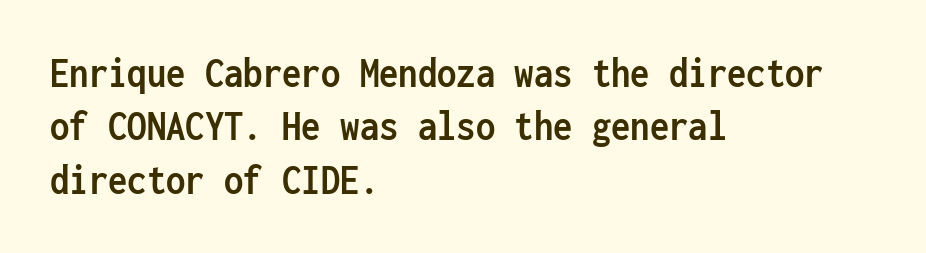
{"serif": "no", "italic": "no", "bold": "yes", "weight": "semibold", "width": "condensed", "stroke_contrast": "low", "x_height": "medium", "monospaced": "yes", "underline": "no", "align": "left", "line_spacing_ratio": 1.24, "letter_spacing": "normal", "letter_spacing_em": 0.0, "glyph_px": 43}
